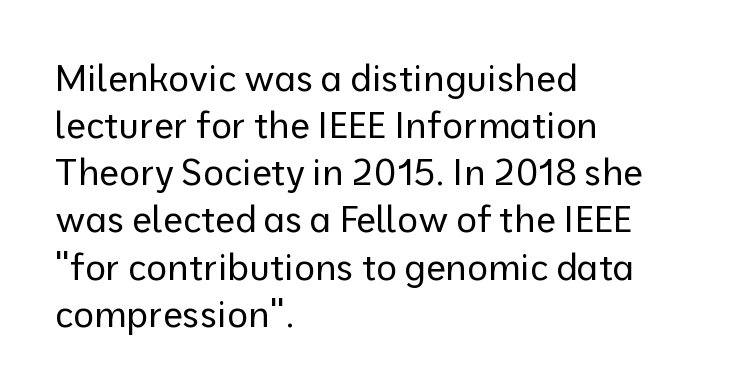
The image shows 36 px regular-weight sans-serif type, upright; set left-aligned, normal line spacing (1.31x), normal letter spacing, not underlined; low stroke contrast and a medium x-height.
